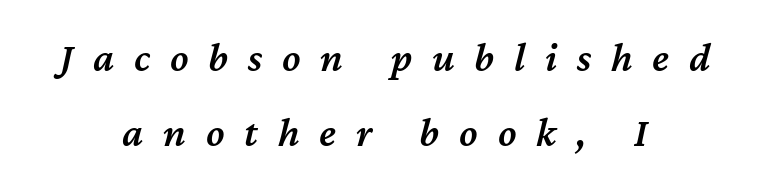
{"italic": "yes", "lean": "right", "slant_degrees": 12, "bold": "semi", "weight": "semibold", "width": "normal", "stroke_contrast": "medium", "x_height": "medium", "monospaced": "no", "underline": "no", "align": "center", "line_spacing_ratio": 1.78, "letter_spacing": "wide", "letter_spacing_em": 0.47, "glyph_px": 42}
